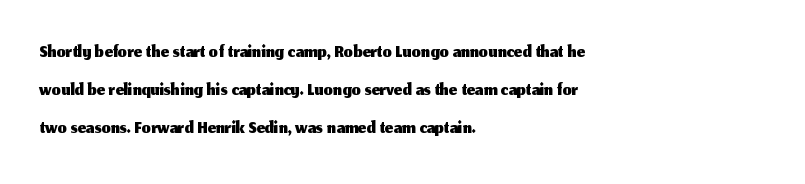
No word sits above an underline. If you drew a line through each stem, it would be perfectly vertical. Is this a fixed-width face? No — the glyphs have proportional, varying widths. These lines sit exactly where default settings would place them.
